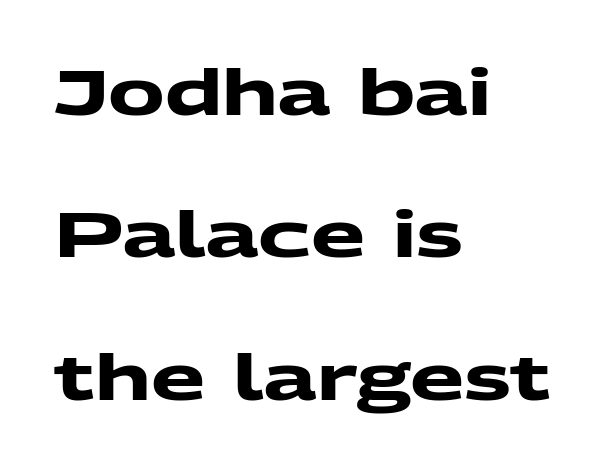
Line beginnings align vertically; line endings do not. This is sans-serif lettering, the kind often seen on screens and signage. Reading down the column, the eye jumps a long way to each next line. Look at the stroke-to-counter ratio: heavy, a bold. This rendering leaves character spacing at its baseline value. A typesetter would call this proportional, since set widths differ per character.
